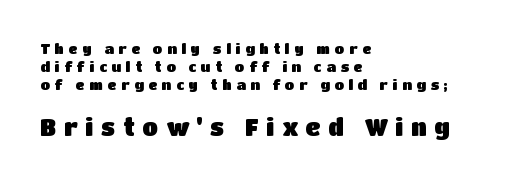
The image shows 23 px text type, upright; set left-aligned, normal line spacing (1.29x), unusually wide letter spacing (+0.34 em), not underlined; the second (bottom) block is 1.64x larger.
